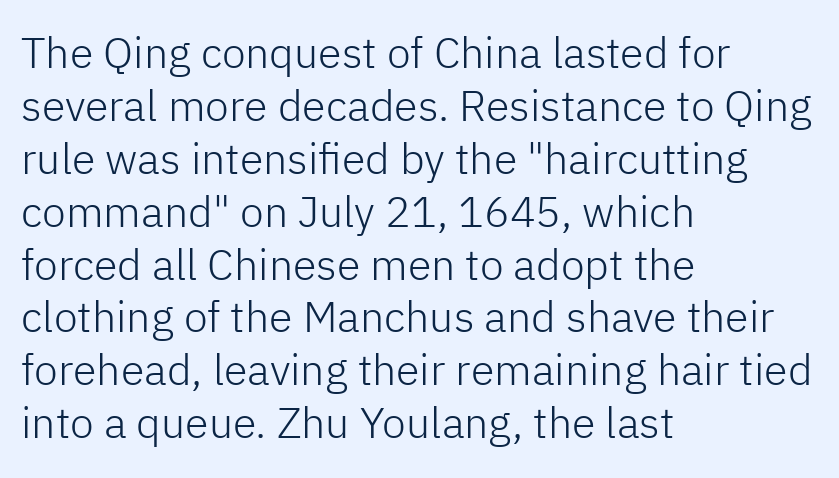
Spacing between characters is what you'd get straight out of the box. The face used here is proportionally spaced, like ordinary book or web type. This is roman type, the default non-slanted kind. A light-to-regular cut is what we see here. This is sans-serif lettering, the kind often seen on screens and signage. Leftover space on each line is placed entirely after the last word.
